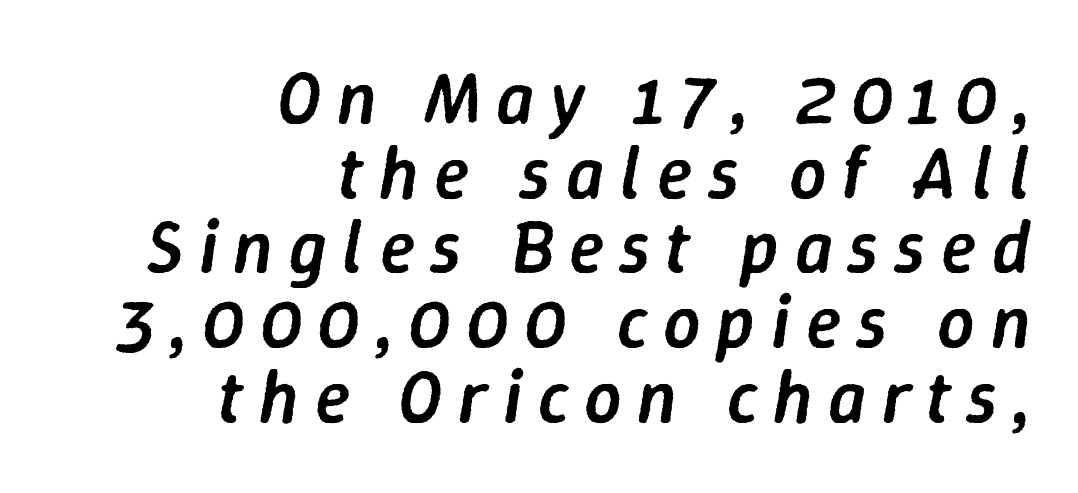
Q: Is the text bold? A: Semi-bold.
Q: Is the text italic (slanted)? A: Yes, it leans right by about 9 degrees.
Q: Is the text underlined? A: No.
Q: How is the paragraph aligned? A: Right-aligned.
Q: Is the spacing between letters normal or unusually wide? A: Unusually wide.
Q: Is the spacing between lines tight, normal or loose? A: Tight.
Q: Width (condensed, normal, or wide)? A: Normal.
Q: Stroke contrast? A: Low.
Q: x-height? A: Medium.
Q: Monospaced? A: No.
